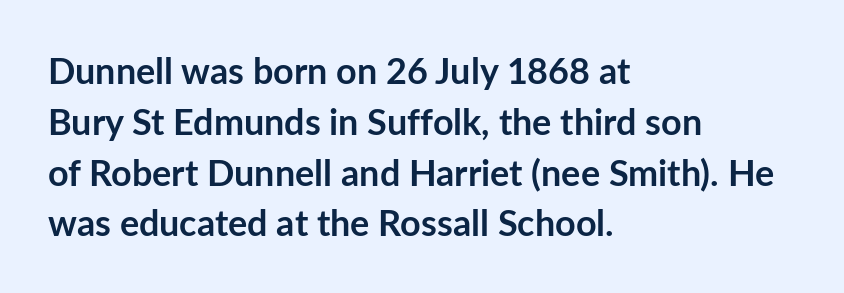
{"serif": "no", "italic": "no", "bold": "yes", "weight": "semibold", "width": "normal", "stroke_contrast": "low", "x_height": "medium", "monospaced": "no", "underline": "no", "align": "left", "line_spacing": "normal", "line_spacing_ratio": 1.41, "letter_spacing": "normal", "letter_spacing_em": 0.0, "glyph_px": 36}
